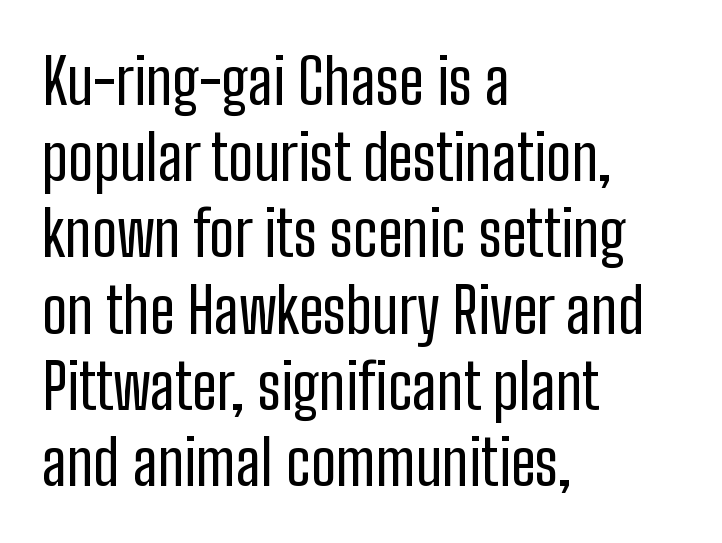
The image shows 63 px regular-weight, condensed sans-serif type, upright; set left-aligned, line spacing 1.21x, normal letter spacing, not underlined; low stroke contrast and a medium x-height.
